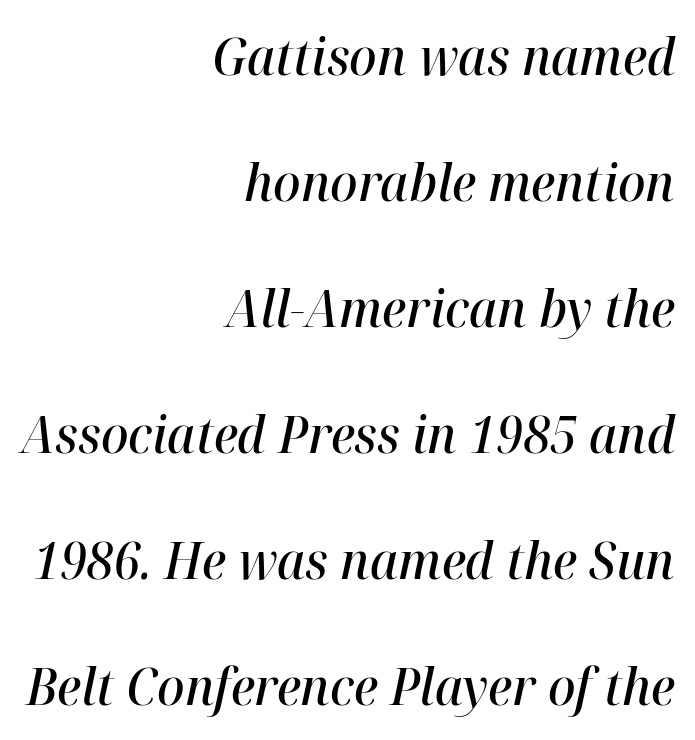
{"italic": "yes", "lean": "right", "slant_degrees": 12, "bold": "semi", "weight": "semibold", "width": "normal", "stroke_contrast": "high", "x_height": "medium", "monospaced": "no", "underline": "no", "align": "right", "line_spacing": "loose", "line_spacing_ratio": 2.47, "letter_spacing": "normal", "letter_spacing_em": 0.0, "glyph_px": 51}
